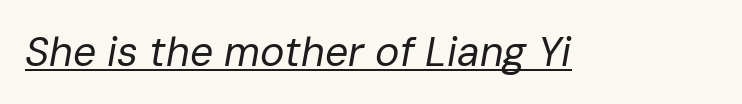
Q: Is the text bold? A: No.
Q: Is the text italic (slanted)? A: Yes, it leans right by about 10 degrees.
Q: Is the text underlined? A: Yes.
Q: Is the spacing between letters normal or unusually wide? A: Normal.
Q: Width (condensed, normal, or wide)? A: Normal.
Q: Stroke contrast? A: Low.
Q: x-height? A: Medium.
Q: Monospaced? A: No.
